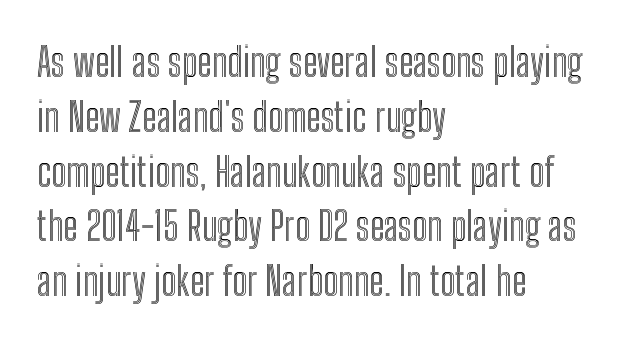
The image shows 40 px condensed type, upright; set left-aligned, normal line spacing (1.37x), normal letter spacing, not underlined; a medium x-height.
